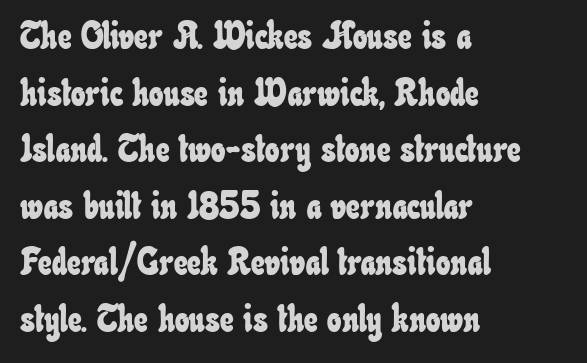
The image shows 38 px condensed type; set left-aligned, normal line spacing (1.49x), normal letter spacing, not underlined; low stroke contrast and a small x-height.
